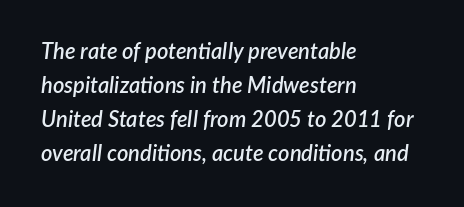
Q: Is the text bold? A: Semi-bold.
Q: Is the text italic (slanted)? A: Yes, it leans right by about 7 degrees.
Q: Is the text underlined? A: No.
Q: How is the paragraph aligned? A: Left-aligned.
Q: Is the spacing between letters normal or unusually wide? A: Normal.
Q: Is the spacing between lines tight, normal or loose? A: Normal.
